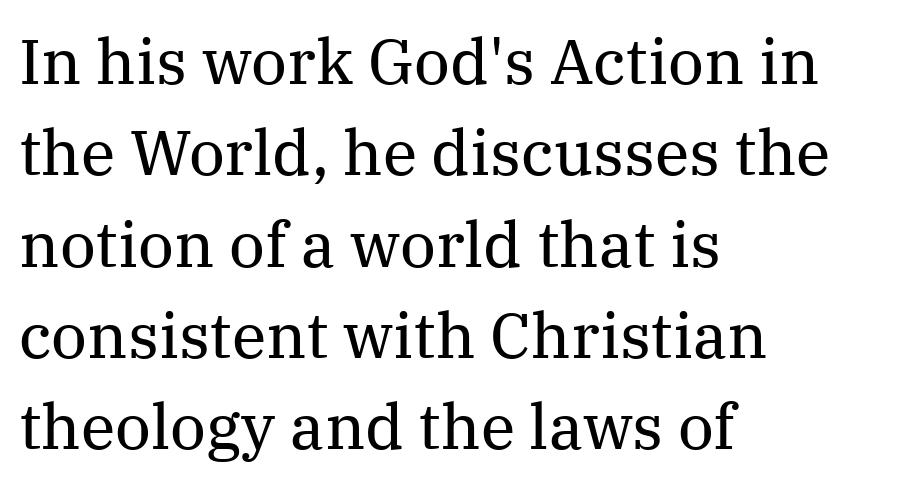
{"serif": "yes", "italic": "no", "bold": "no", "weight": "regular", "width": "normal", "stroke_contrast": "medium", "x_height": "medium", "monospaced": "no", "underline": "no", "align": "left", "line_spacing": "normal", "line_spacing_ratio": 1.45, "letter_spacing": "normal", "letter_spacing_em": 0.0, "glyph_px": 63}
